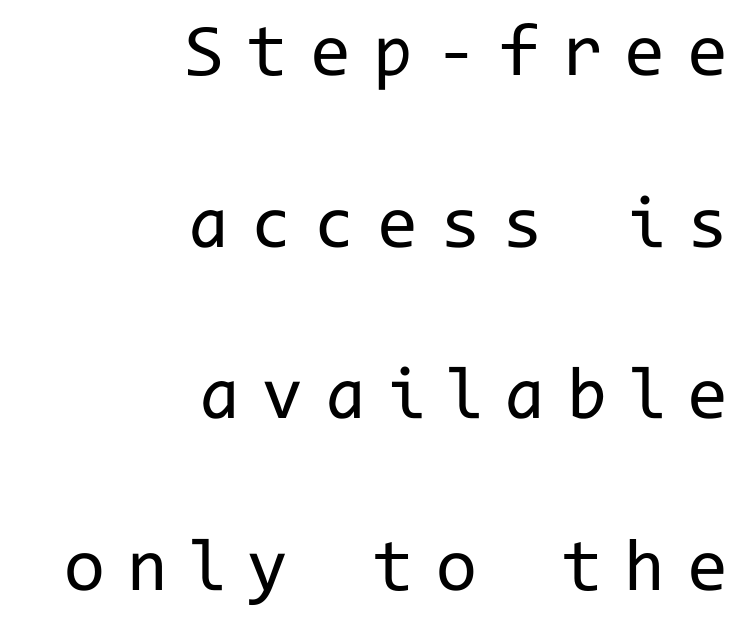
Q: Is the text bold? A: No.
Q: Is the text italic (slanted)? A: No, it is upright.
Q: Is the typeface a serif or a sans-serif typeface? A: Sans-serif.
Q: Is the text underlined? A: No.
Q: How is the paragraph aligned? A: Right-aligned.
Q: Is the spacing between letters normal or unusually wide? A: Unusually wide.
Q: Is the spacing between lines tight, normal or loose? A: Loose.
Q: Width (condensed, normal, or wide)? A: Normal.
Q: Stroke contrast? A: Low.
Q: x-height? A: Medium.
Q: Monospaced? A: Yes.
